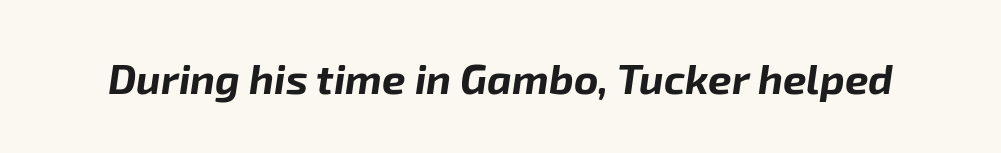
Q: Is the text bold? A: Yes.
Q: Is the text italic (slanted)? A: Yes, it leans right by about 8 degrees.
Q: Is the text underlined? A: No.
Q: Is the spacing between letters normal or unusually wide? A: Normal.
Q: Width (condensed, normal, or wide)? A: Normal.
Q: Stroke contrast? A: Low.
Q: x-height? A: Medium.
Q: Monospaced? A: No.
